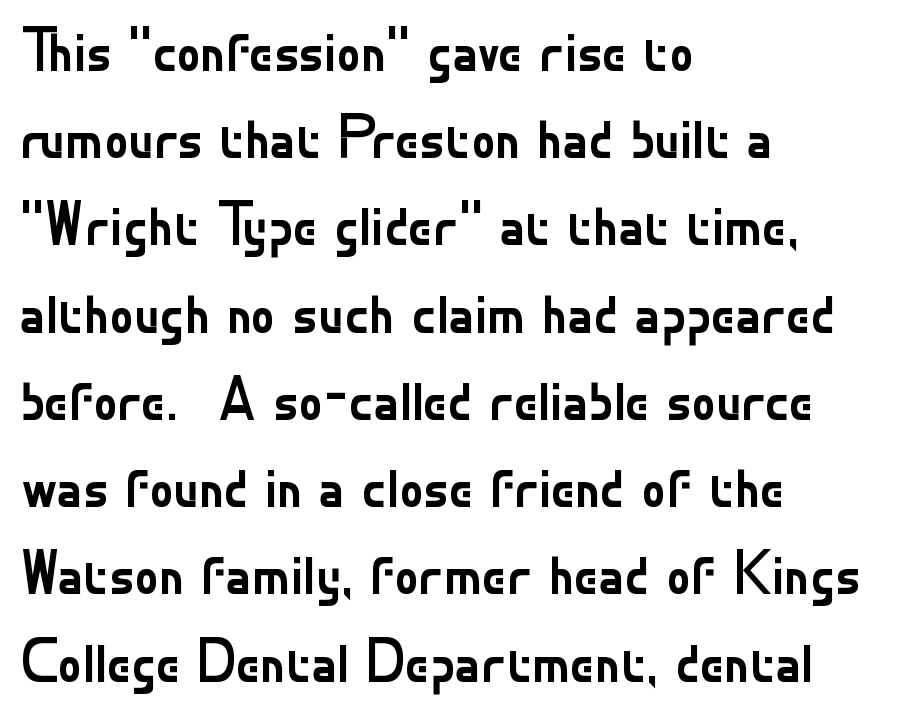
This rendering employs a face without finishing strokes, i.e., a sans-serif. Normally led — the rows are evenly, conventionally spaced. The passage is arranged the way most books set body copy — flush left. Looks like regular typesetting: each glyph gets only the width it needs.
